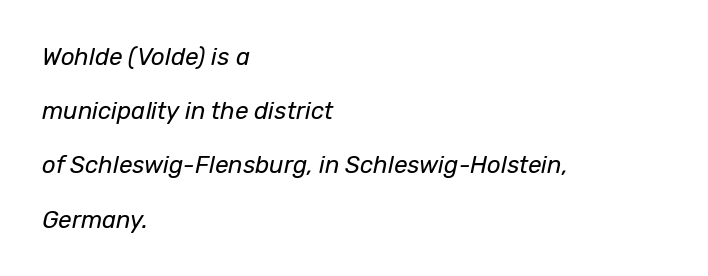
Q: Is the text bold? A: No.
Q: Is the text italic (slanted)? A: Yes, it leans right by about 12 degrees.
Q: Is the text underlined? A: No.
Q: How is the paragraph aligned? A: Left-aligned.
Q: Is the spacing between letters normal or unusually wide? A: Normal.
Q: Is the spacing between lines tight, normal or loose? A: Loose.
